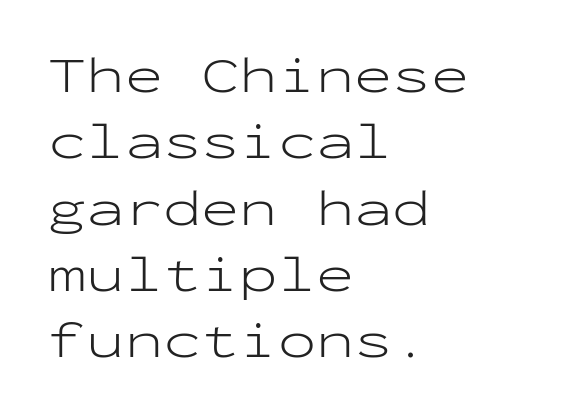
The strokes are not fattened; the text isn't bold. This sample has the even, mechanical cadence of fixed-width lettering. Every stem runs plumb, perpendicular to the baseline. Font category for this specimen: sans-serif. Observe the ordinary spacing: letters are neighbours, not strangers.
